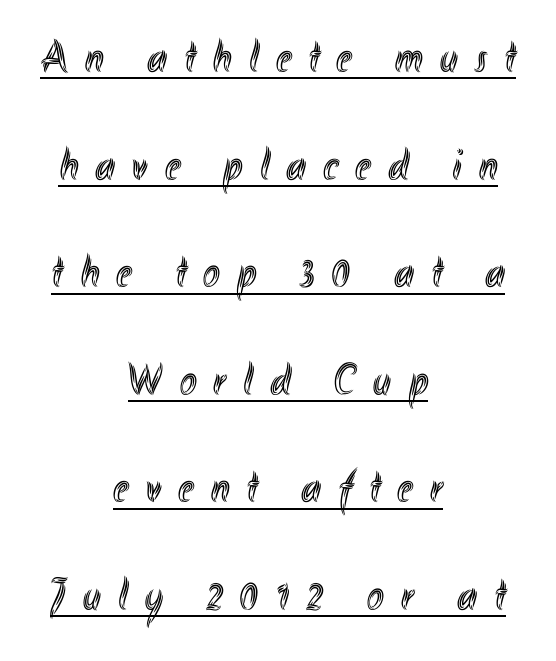
The image shows 45 px condensed type; set centered, loose line spacing (2.39x), unusually wide letter spacing (+0.38 em), underlined; a small x-height.
